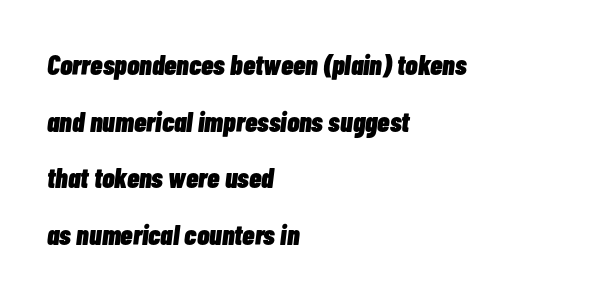
Q: Is the text bold? A: Yes.
Q: Is the text italic (slanted)? A: Yes, it leans right by about 7 degrees.
Q: Is the text underlined? A: No.
Q: How is the paragraph aligned? A: Left-aligned.
Q: Is the spacing between letters normal or unusually wide? A: Normal.
Q: Is the spacing between lines tight, normal or loose? A: Loose.
Q: Width (condensed, normal, or wide)? A: Condensed.
Q: Stroke contrast? A: Low.
Q: x-height? A: Medium.
Q: Monospaced? A: No.
